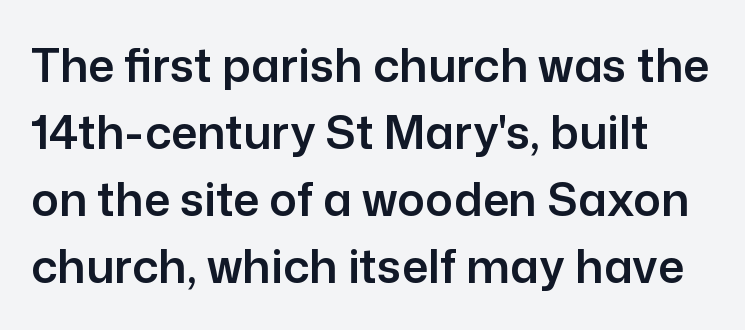
{"serif": "no", "italic": "no", "width": "normal", "stroke_contrast": "low", "x_height": "medium", "monospaced": "no", "underline": "no", "line_spacing": "normal", "line_spacing_ratio": 1.46, "letter_spacing": "normal", "letter_spacing_em": 0.0, "glyph_px": 46}
